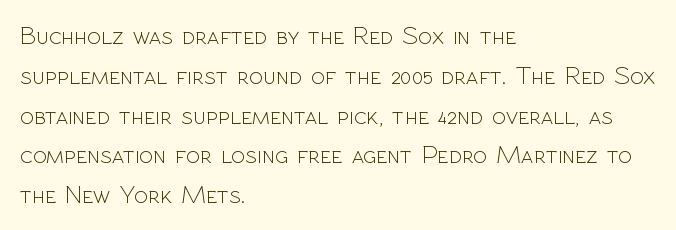
Q: Is the text bold? A: No.
Q: Is the text italic (slanted)? A: No, it is upright.
Q: Is the text underlined? A: No.
Q: How is the paragraph aligned? A: Left-aligned.
Q: Is the spacing between letters normal or unusually wide? A: Normal.
Q: Is the spacing between lines tight, normal or loose? A: Normal.
